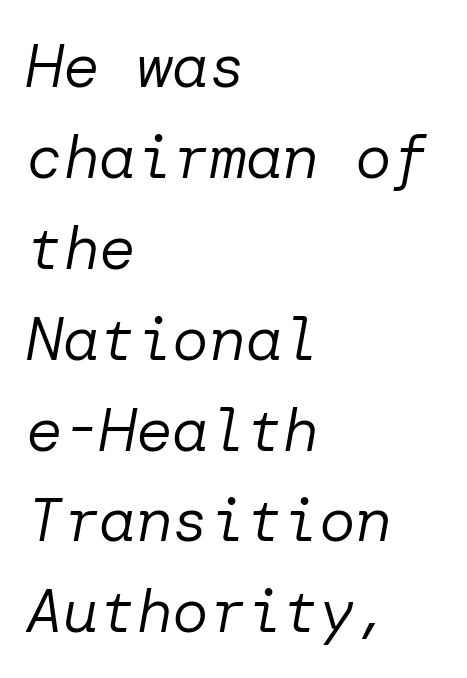
{"italic": "yes", "lean": "right", "slant_degrees": 10, "bold": "no", "weight": "regular", "width": "normal", "stroke_contrast": "low", "x_height": "medium", "underline": "no", "align": "left", "line_spacing": "normal", "line_spacing_ratio": 1.49, "letter_spacing": "normal", "letter_spacing_em": 0.0, "glyph_px": 61}
